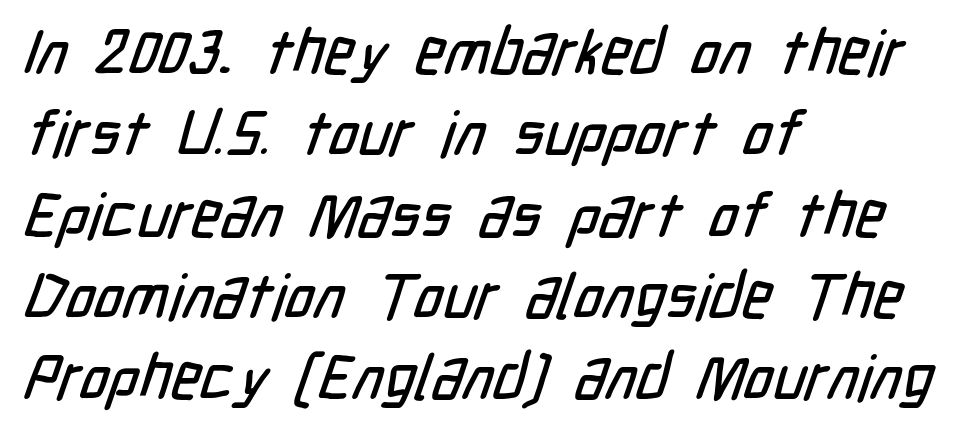
{"serif": "no", "width": "condensed", "stroke_contrast": "low", "x_height": "medium", "monospaced": "no", "underline": "no", "align": "left", "line_spacing": "normal", "line_spacing_ratio": 1.29, "letter_spacing": "normal", "letter_spacing_em": 0.0, "glyph_px": 63}
